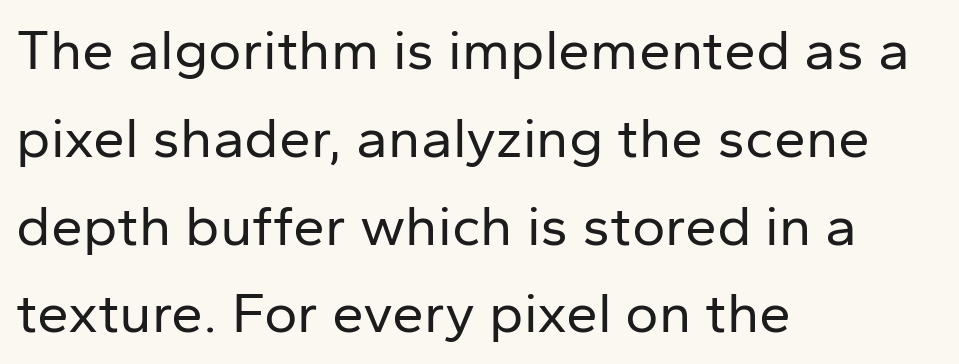
{"serif": "no", "italic": "no", "bold": "no", "weight": "regular", "width": "normal", "stroke_contrast": "low", "x_height": "medium", "monospaced": "no", "underline": "no", "align": "left", "line_spacing": "normal", "line_spacing_ratio": 1.54, "letter_spacing": "normal", "letter_spacing_em": 0.0, "glyph_px": 57}
